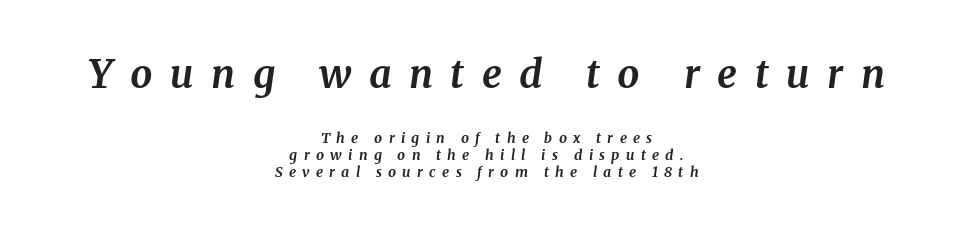
Display-style spreading of the glyphs; the letterfit is very open. The rendering applies a slant to the glyphs. The strokes are fattened all the way to bold. Here the designer chose a conventional face with non-uniform glyph widths. Letters rest on an invisible, unmarked baseline. Does the copy run flush right? No — it is centered line by line.
